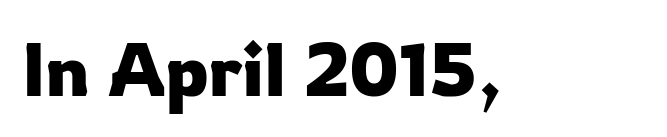
This is sans-serif lettering, the kind often seen on screens and signage. Nobody touched the tracking dial on this one. Clear beneath every line of the passage. Quick note: not italic, upright. This sample has the flowing, uneven cadence of proportional lettering.
